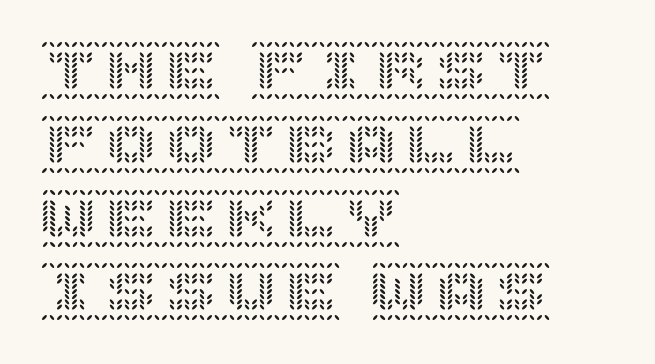
The image shows 60 px text type, upright; set left-aligned, line spacing 1.23x, normal letter spacing, not underlined; a large x-height.
